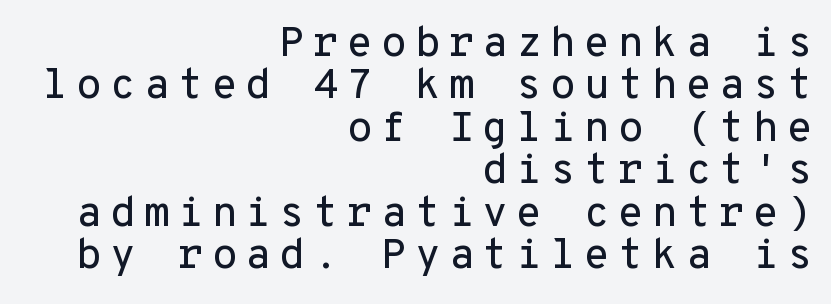
The image shows 42 px sans-serif type, upright, monospaced; set right-aligned, tight line spacing (1.01x), not underlined; low stroke contrast and a medium x-height.
